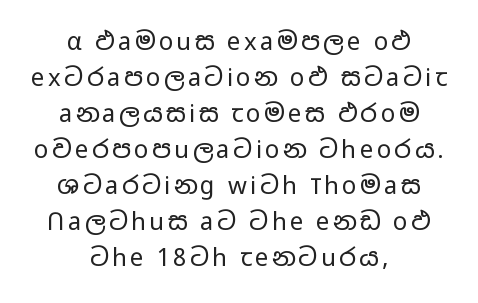
{"italic": "no", "bold": "no", "underline": "no", "align": "center", "line_spacing": "normal", "line_spacing_ratio": 1.5, "glyph_px": 24}
